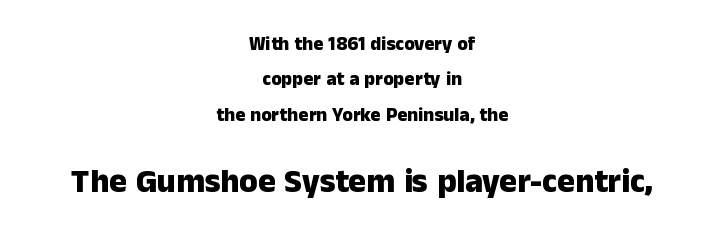
{"serif": "no", "italic": "no", "bold": "yes", "weight": "heavy", "width": "normal", "stroke_contrast": "low", "x_height": "medium", "monospaced": "no", "underline": "no", "align": "center", "line_spacing_ratio": 1.86, "letter_spacing": "normal", "letter_spacing_em": 0.0, "larger_block": "second", "size_ratio": 1.74, "glyph_px": 33}
